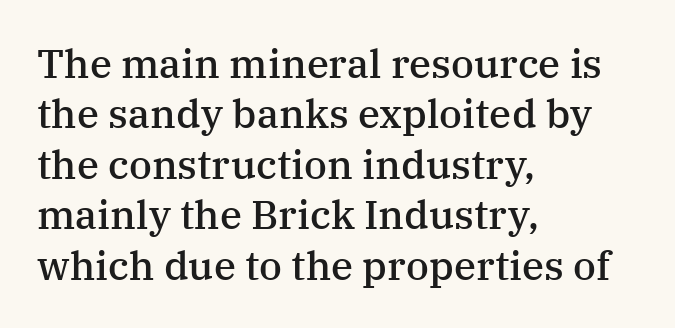
The typesetting leans somewhat heavy: a semibold. The text block is weighted toward the left margin, trailing off unevenly rightward. Typographically, this falls in the serif category. Normally led — the rows are evenly, conventionally spaced.
